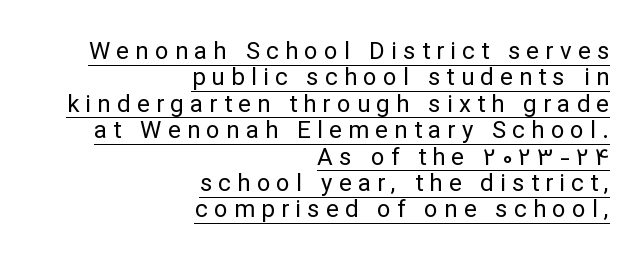
Think standard paragraph weight, or any step lighter than that. Visually the block forms a straight wall on the right and a jagged coastline on the left. This rendering features underlined lettering. Characters follow at a spacing far wider than the type designer built in.
